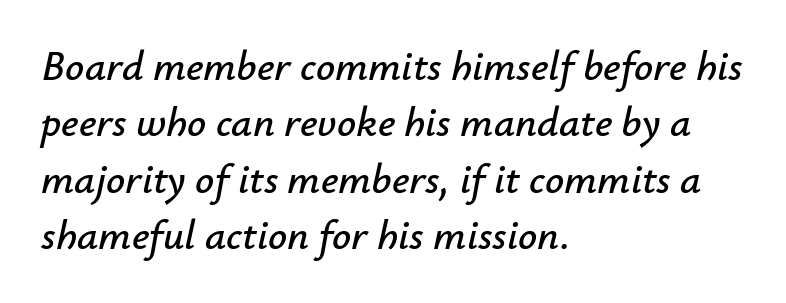
The image shows 42 px text type, italic (leaning right); set left-aligned, normal line spacing (1.34x), normal letter spacing, not underlined; low stroke contrast and a small x-height.
